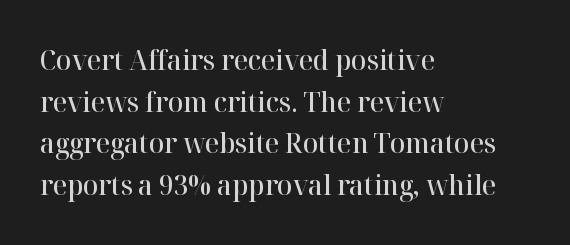
The type sits square on the baseline with zero lean. A bare baseline throughout the passage. Typesetter's note: demi weight, one step under bold. Serif or sans? Serif — the stroke terminals have little feet. Proportional: the letters do not fall into vertical columns. Caption: standard tracking, unaltered.
